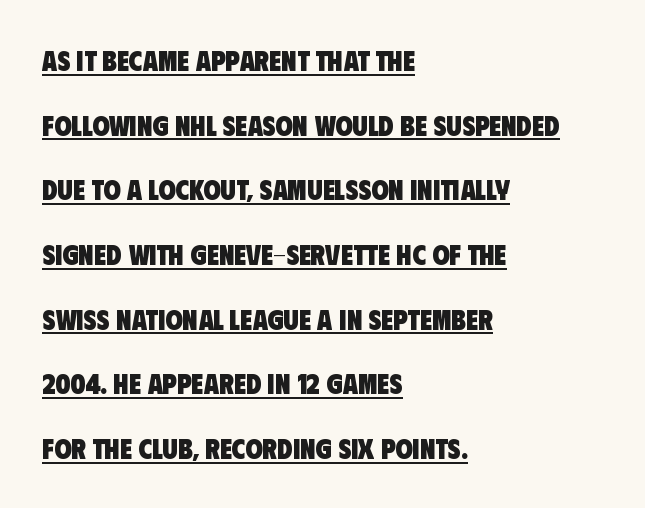
Q: Is the text bold? A: Yes.
Q: Is the typeface a serif or a sans-serif typeface? A: Sans-serif.
Q: Is the text underlined? A: Yes.
Q: How is the paragraph aligned? A: Left-aligned.
Q: Is the spacing between letters normal or unusually wide? A: Normal.
Q: Is the spacing between lines tight, normal or loose? A: Loose.
Q: Width (condensed, normal, or wide)? A: Condensed.
Q: Stroke contrast? A: Low.
Q: x-height? A: Large.
Q: Monospaced? A: No.
